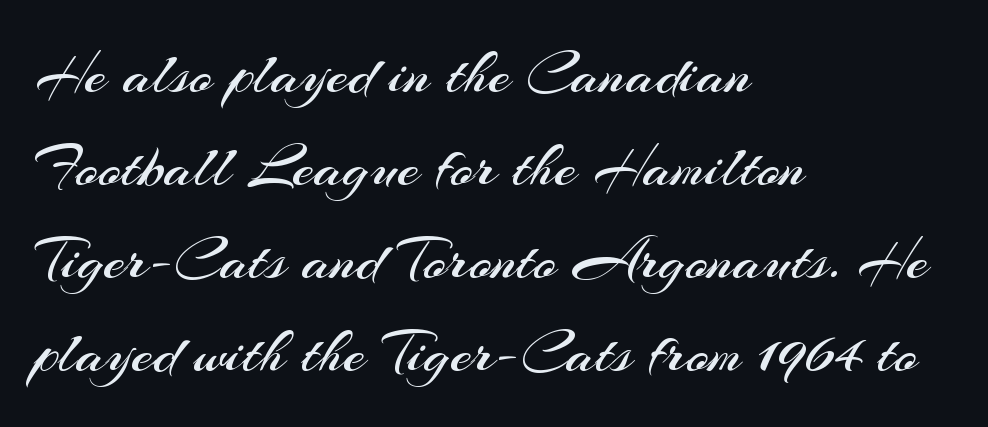
Q: Is the text bold? A: No.
Q: Is the text italic (slanted)? A: Yes.
Q: Is the typeface a serif or a sans-serif typeface? A: Sans-serif.
Q: Is the text underlined? A: No.
Q: How is the paragraph aligned? A: Left-aligned.
Q: Is the spacing between letters normal or unusually wide? A: Normal.
Q: Is the spacing between lines tight, normal or loose? A: Normal.
Q: Width (condensed, normal, or wide)? A: Normal.
Q: Stroke contrast? A: Medium.
Q: x-height? A: Small.
Q: Monospaced? A: No.
